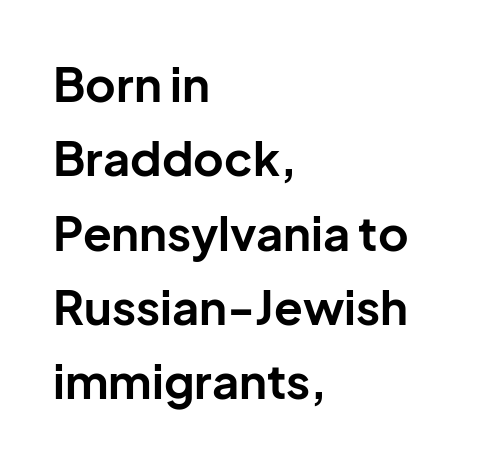
{"serif": "no", "italic": "no", "bold": "yes", "weight": "bold", "width": "normal", "stroke_contrast": "low", "x_height": "medium", "monospaced": "no", "underline": "no", "align": "left", "line_spacing": "normal", "line_spacing_ratio": 1.58, "letter_spacing": "normal", "letter_spacing_em": 0.0, "glyph_px": 47}
